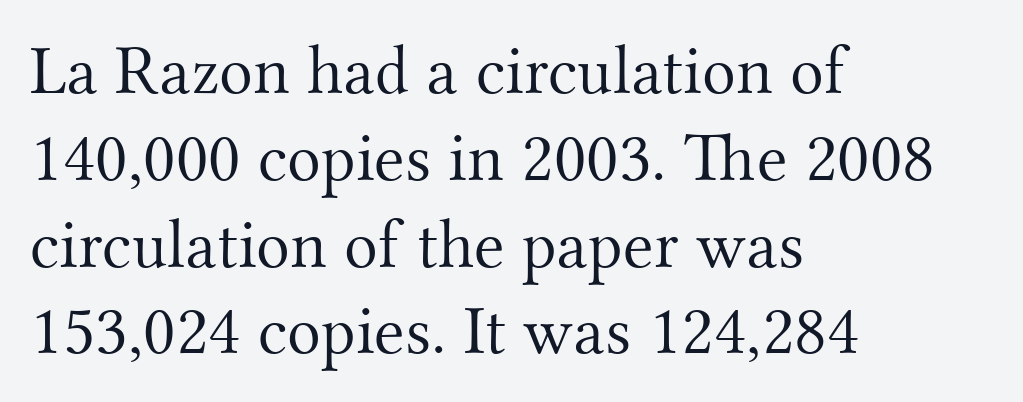
The image shows 70 px light serif type, upright; set left-aligned, line spacing 1.24x, normal letter spacing, not underlined; medium stroke contrast and a small x-height.
